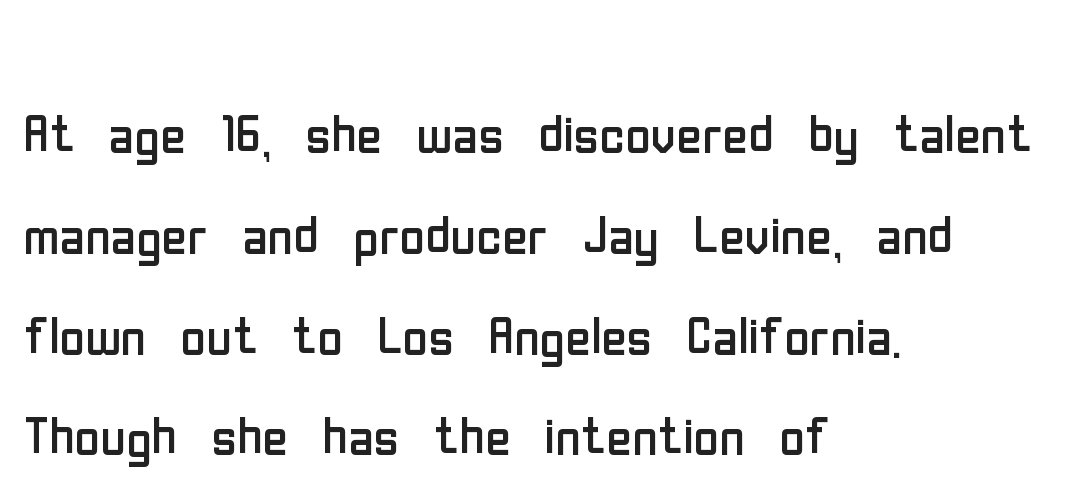
{"serif": "no", "italic": "no", "bold": "no", "weight": "regular", "width": "condensed", "stroke_contrast": "low", "x_height": "medium", "monospaced": "no", "underline": "no", "align": "left", "line_spacing": "normal", "line_spacing_ratio": 1.44, "letter_spacing": "normal", "letter_spacing_em": 0.0, "glyph_px": 70}
